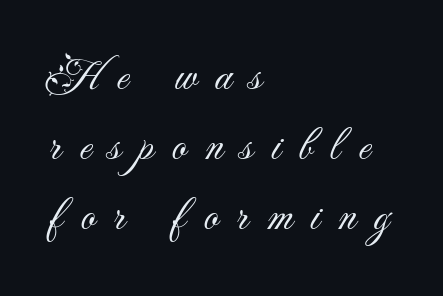
Q: Is the text bold? A: No.
Q: Is the text italic (slanted)? A: Yes.
Q: Is the typeface a serif or a sans-serif typeface? A: Sans-serif.
Q: Is the text underlined? A: No.
Q: How is the paragraph aligned? A: Left-aligned.
Q: Is the spacing between letters normal or unusually wide? A: Unusually wide.
Q: Is the spacing between lines tight, normal or loose? A: Normal.
Q: Width (condensed, normal, or wide)? A: Normal.
Q: Stroke contrast? A: Medium.
Q: x-height? A: Small.
Q: Monospaced? A: No.
